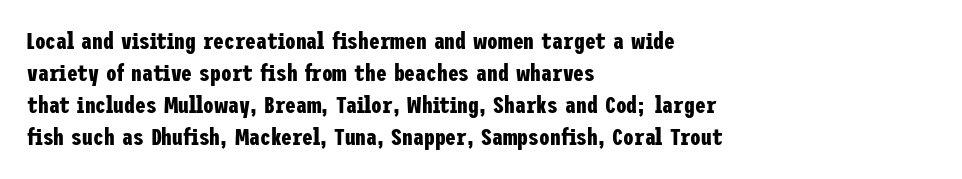
The image shows 24 px bold type, upright; set left-aligned, normal line spacing (1.34x), normal letter spacing, not underlined.
